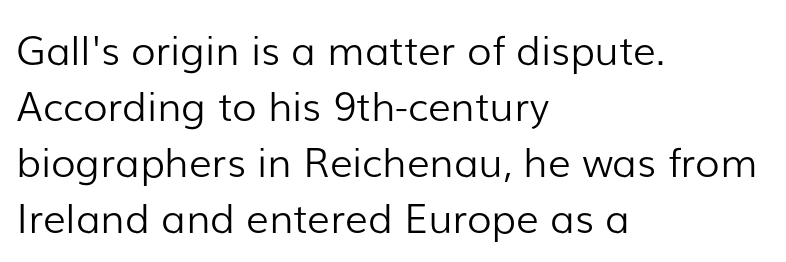
The image shows 40 px light sans-serif type, upright; set left-aligned, normal line spacing (1.4x), normal letter spacing, not underlined; low stroke contrast and a medium x-height.
